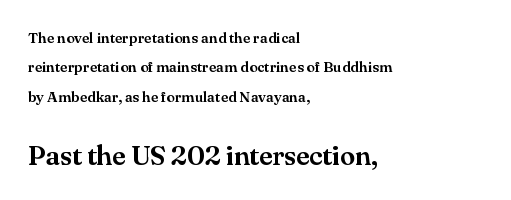
{"italic": "no", "underline": "no", "align": "left", "line_spacing": "loose", "line_spacing_ratio": 1.96, "letter_spacing": "normal", "letter_spacing_em": 0.0, "larger_block": "second", "size_ratio": 1.8, "glyph_px": 27}
